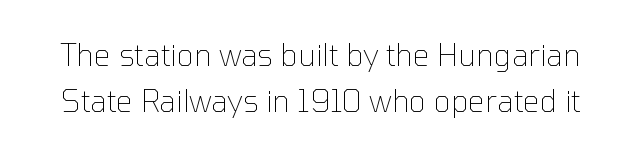
Q: Is the text bold? A: No.
Q: Is the text italic (slanted)? A: No, it is upright.
Q: Is the typeface a serif or a sans-serif typeface? A: Sans-serif.
Q: Is the text underlined? A: No.
Q: Is the spacing between letters normal or unusually wide? A: Normal.
Q: Is the spacing between lines tight, normal or loose? A: Normal.
Q: Width (condensed, normal, or wide)? A: Normal.
Q: Stroke contrast? A: Low.
Q: x-height? A: Medium.
Q: Monospaced? A: No.
